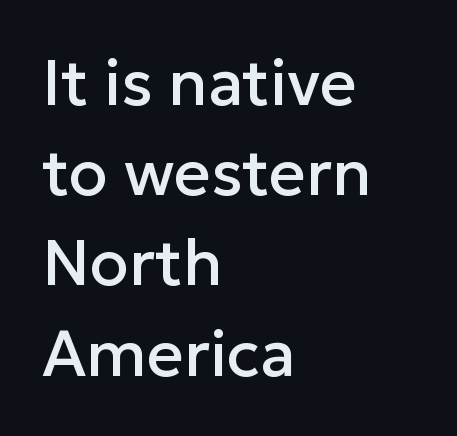
If you drew a ruler down the left edge, every line would touch it. This sample has the flowing, uneven cadence of proportional lettering. The line texture is even and compact thanks to regular tracking. No italicization has been applied; the sample stays upright. The space beneath each line is pristine and unruled.
